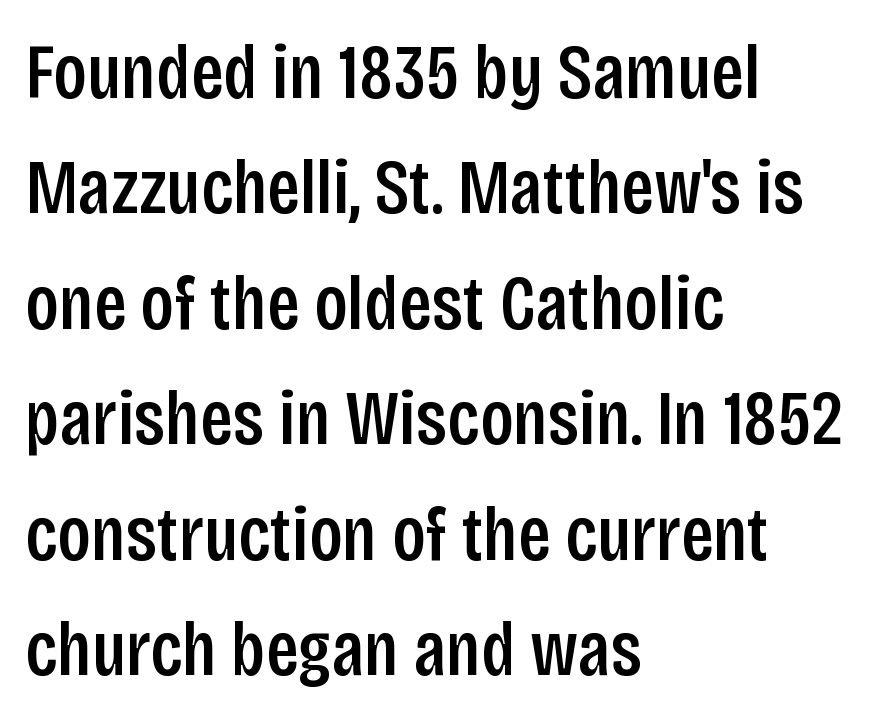
{"serif": "no", "italic": "no", "width": "condensed", "stroke_contrast": "low", "x_height": "large", "monospaced": "no", "underline": "no", "align": "left", "line_spacing": "normal", "line_spacing_ratio": 1.48, "letter_spacing": "normal", "letter_spacing_em": 0.0, "glyph_px": 78}
